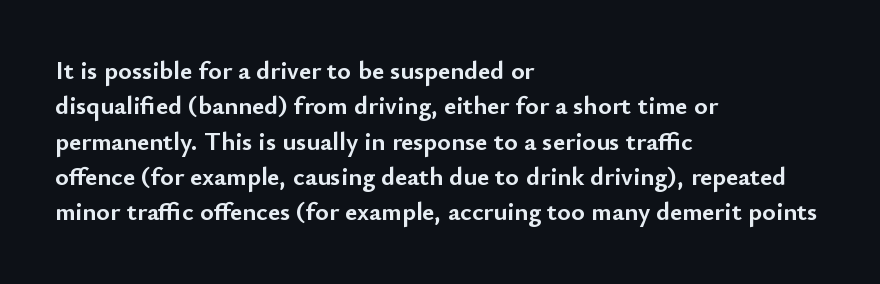
Q: Is the text bold? A: Yes.
Q: Is the text italic (slanted)? A: No, it is upright.
Q: Is the text underlined? A: No.
Q: How is the paragraph aligned? A: Left-aligned.
Q: Is the spacing between letters normal or unusually wide? A: Normal.
Q: Is the spacing between lines tight, normal or loose? A: Normal.
